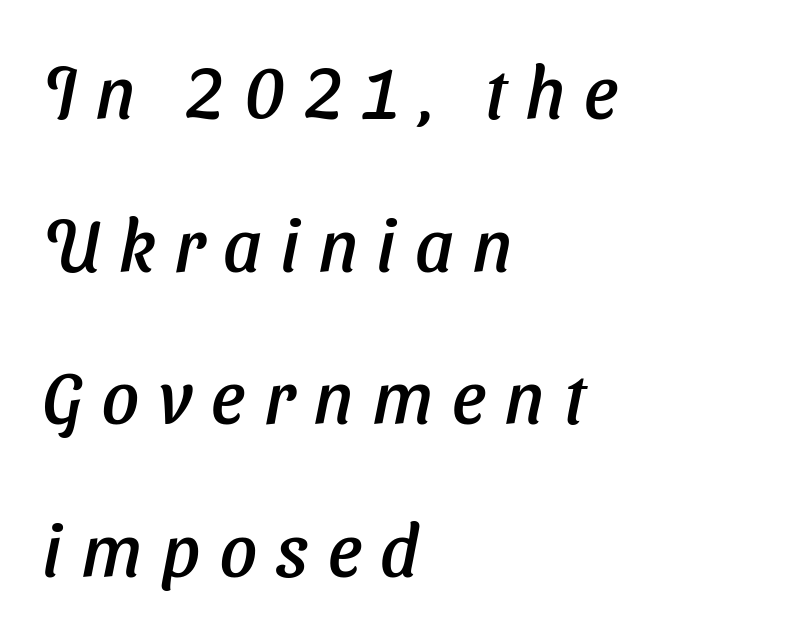
Is the block centered? No — it sits flush against the left margin. A typesetter would call this heavily tracked-out type. Each row of text sits above clean, open space. Quick note: italic.
